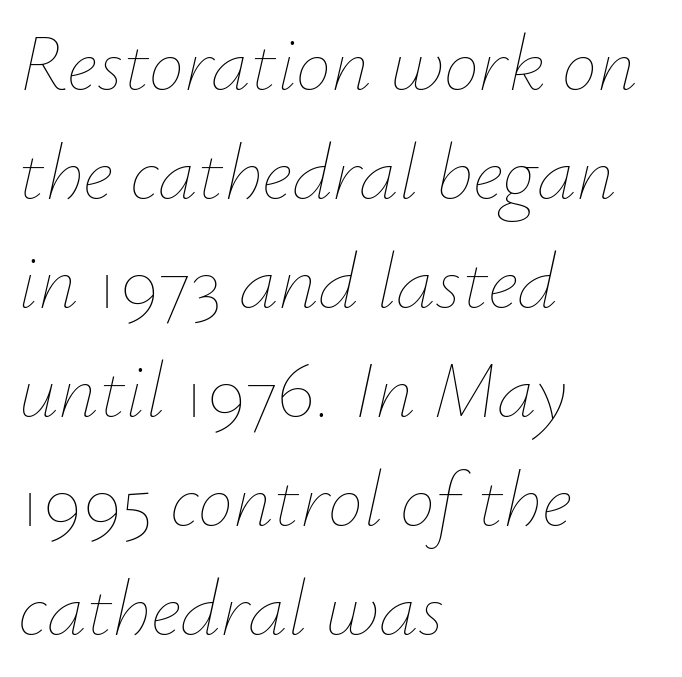
{"italic": "yes", "lean": "right", "slant_degrees": 12, "bold": "no", "weight": "thin", "width": "normal", "stroke_contrast": "low", "x_height": "small", "monospaced": "no", "underline": "no", "align": "left", "line_spacing": "normal", "line_spacing_ratio": 1.38, "letter_spacing": "normal", "letter_spacing_em": 0.0, "glyph_px": 79}
